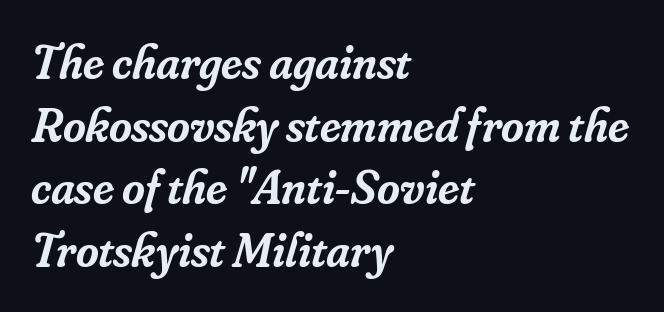
Q: Is the text bold? A: Semi-bold.
Q: Is the text italic (slanted)? A: Yes, it leans right by about 16 degrees.
Q: Is the typeface a serif or a sans-serif typeface? A: Serif.
Q: Is the text underlined? A: No.
Q: How is the paragraph aligned? A: Left-aligned.
Q: Is the spacing between letters normal or unusually wide? A: Normal.
Q: Is the spacing between lines tight, normal or loose? A: Normal.
Q: Width (condensed, normal, or wide)? A: Normal.
Q: Stroke contrast? A: Low.
Q: x-height? A: Small.
Q: Monospaced? A: No.
